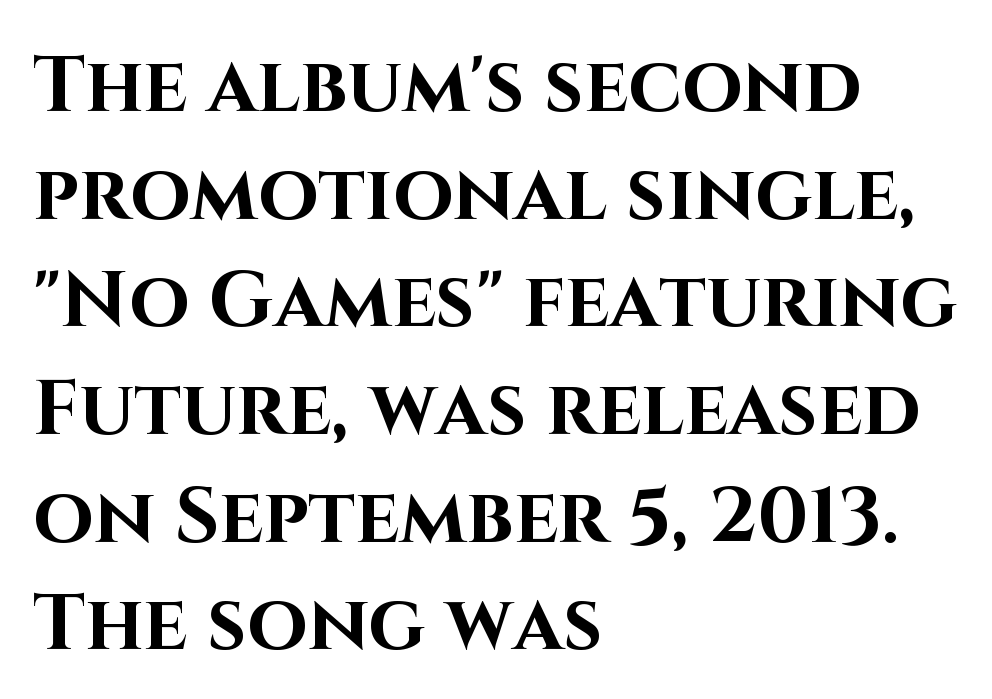
Leading: standard. Ordinary non-slanted type is in use. Descender tails drop into unmarked territory. The ragged edge is on the right, which tells us the setting is flush left. This is sans-serif lettering, the kind often seen on screens and signage. Spacing verdict: proportional, widths tailored to each character.
